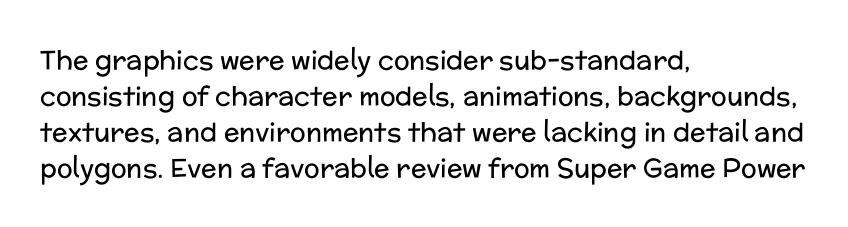
The image shows 26 px text type, upright; set left-aligned, normal line spacing (1.38x), normal letter spacing, not underlined.
